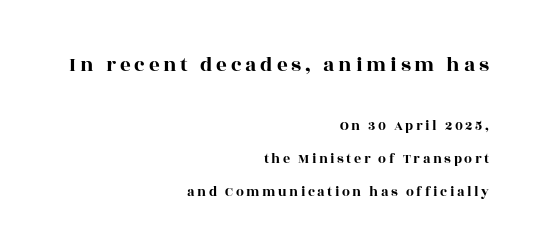
Q: Is the text italic (slanted)? A: No, it is upright.
Q: Is the text underlined? A: No.
Q: How is the paragraph aligned? A: Right-aligned.
Q: Is the spacing between lines tight, normal or loose? A: Loose.
Q: Which block of text is set in a larger size, the first (top) or the second (bottom)? A: The first (top) one.
